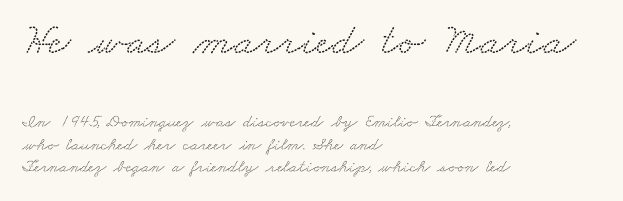
{"serif": "yes", "width": "wide", "stroke_contrast": "low", "x_height": "small", "monospaced": "no", "underline": "no", "align": "left", "line_spacing": "normal", "line_spacing_ratio": 1.25, "letter_spacing": "normal", "letter_spacing_em": 0.0, "larger_block": "first", "size_ratio": 2.5, "glyph_px": 45}
